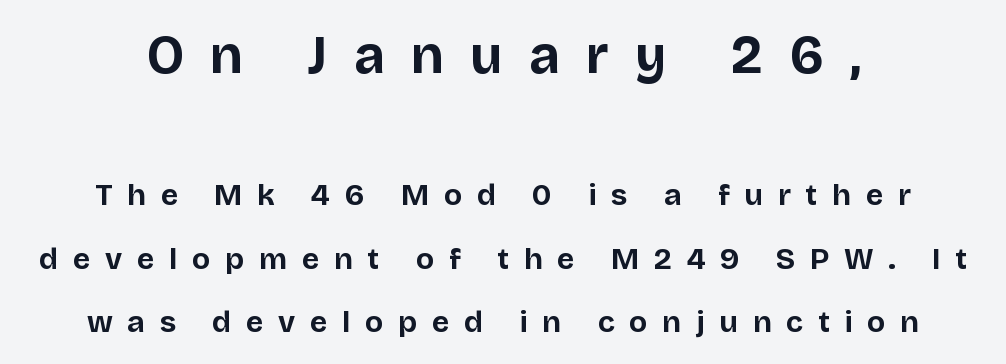
The image shows 53 px bold sans-serif type, upright; set centered, loose line spacing (2.11x), unusually wide letter spacing (+0.49 em), not underlined; the first (top) block is 1.77x larger; low stroke contrast and a large x-height.
